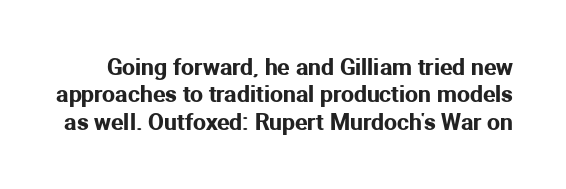
{"italic": "no", "underline": "no", "line_spacing_ratio": 1.19, "letter_spacing": "normal", "letter_spacing_em": 0.0, "glyph_px": 23}
